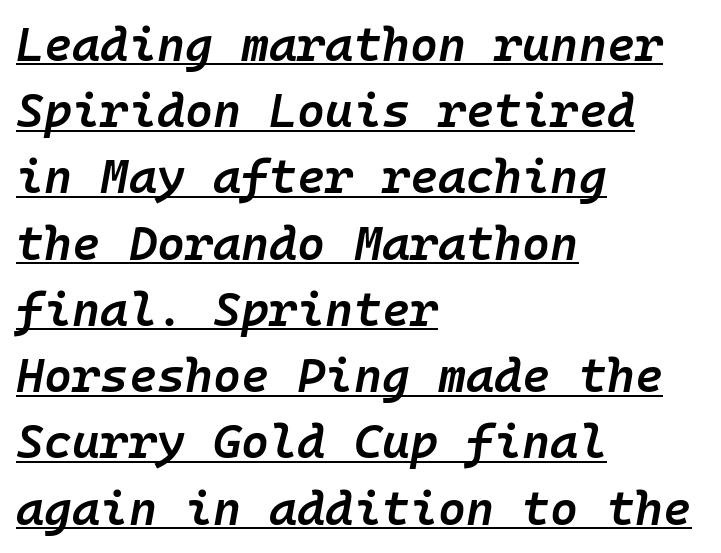
The image shows 48 px semibold type, italic (leaning right), monospaced; set left-aligned, normal line spacing (1.38x), normal letter spacing, underlined; low stroke contrast and a medium x-height.
